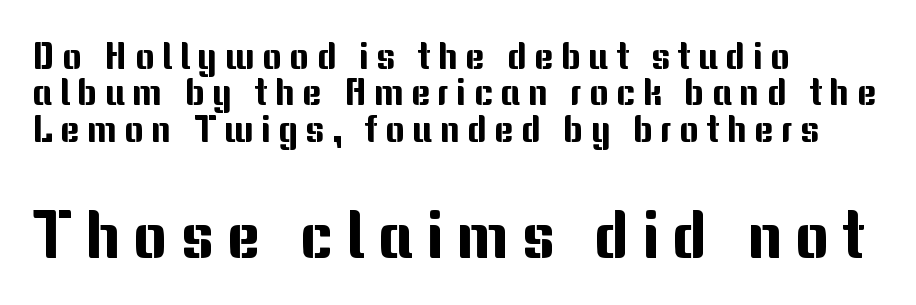
The image shows 65 px sans-serif type, upright; set left-aligned, tight line spacing (0.98x), unusually wide letter spacing (+0.2 em), not underlined; the second (bottom) block is 1.76x larger; medium stroke contrast and a medium x-height.
